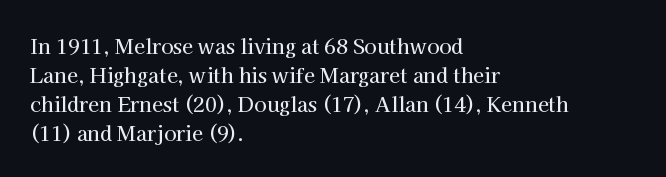
Rows of type keep a routine distance in the vertical direction. Is the block centered? No — it sits flush against the left margin. No italicization has been applied; the sample stays upright. Letters rest on an invisible, unmarked baseline.
